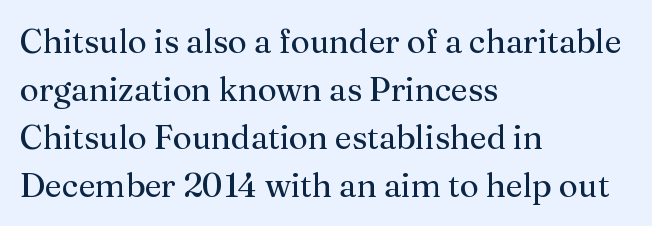
The image shows 33 px regular-weight serif type, upright; set left-aligned, normal line spacing (1.45x), normal letter spacing, not underlined; medium stroke contrast and a medium x-height.
